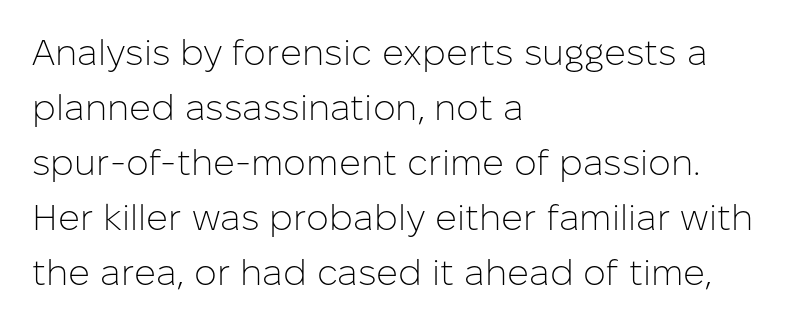
Notice how the stems are strictly vertical — no italics here. One glance says typical: line gaps are just what's usual. Every row of glyphs begins at an identical x-position on the left. To sum up the face: it is a sans, with no serifs. The face used here is proportionally spaced, like ordinary book or web type. No word sits above an underline.
